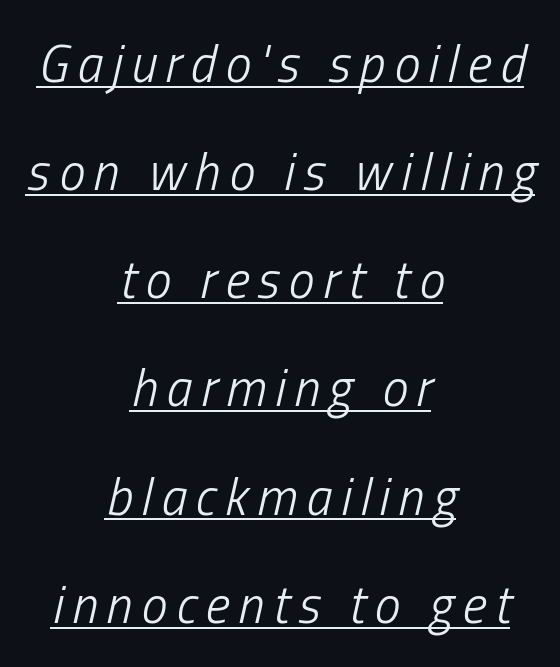
Q: Is the text bold? A: No.
Q: Is the text italic (slanted)? A: Yes, it leans right by about 13 degrees.
Q: Is the text underlined? A: Yes.
Q: How is the paragraph aligned? A: Centered.
Q: Is the spacing between lines tight, normal or loose? A: Loose.
Q: Width (condensed, normal, or wide)? A: Condensed.
Q: Stroke contrast? A: Low.
Q: x-height? A: Medium.
Q: Monospaced? A: No.
